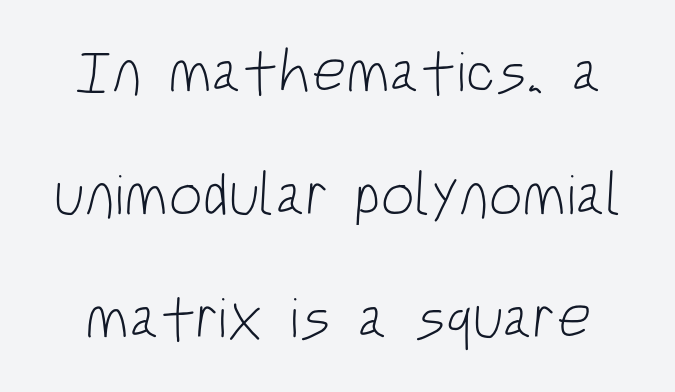
{"serif": "no", "bold": "no", "weight": "light", "width": "condensed", "stroke_contrast": "low", "x_height": "large", "monospaced": "no", "underline": "no", "line_spacing": "loose", "line_spacing_ratio": 2.05, "letter_spacing": "normal", "letter_spacing_em": 0.0, "glyph_px": 60}
